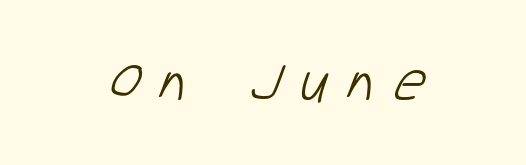
The image shows 56 px light sans-serif type; set unusually wide letter spacing (+0.33 em), not underlined; low stroke contrast and a medium x-height.
